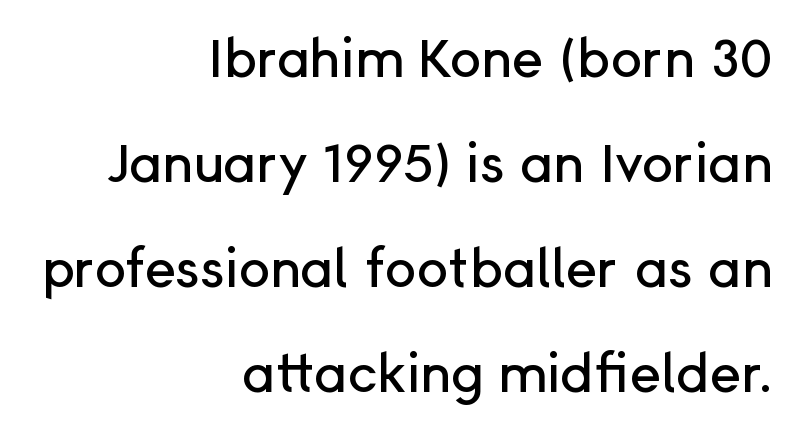
The image shows 53 px sans-serif type, upright; set right-aligned, loose line spacing (1.98x), normal letter spacing, not underlined; low stroke contrast and a medium x-height.
